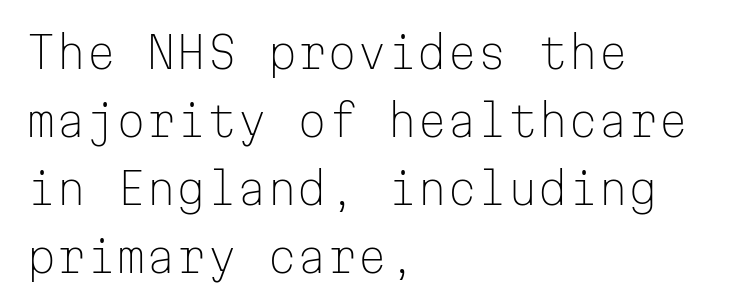
{"serif": "no", "italic": "no", "bold": "no", "weight": "light", "width": "normal", "stroke_contrast": "low", "x_height": "medium", "monospaced": "yes", "underline": "no", "align": "left", "line_spacing": "normal", "line_spacing_ratio": 1.58, "letter_spacing": "normal", "letter_spacing_em": 0.0, "glyph_px": 43}
